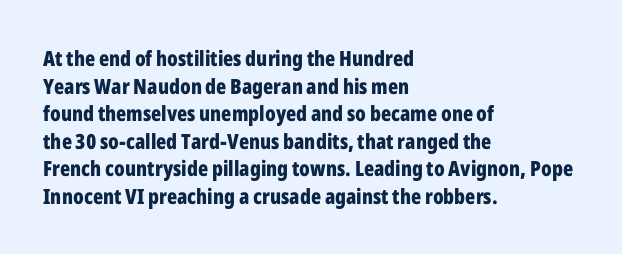
Q: Is the text bold? A: Yes.
Q: Is the text italic (slanted)? A: No, it is upright.
Q: Is the text underlined? A: No.
Q: How is the paragraph aligned? A: Left-aligned.
Q: Is the spacing between letters normal or unusually wide? A: Normal.
Q: Is the spacing between lines tight, normal or loose? A: Normal.
